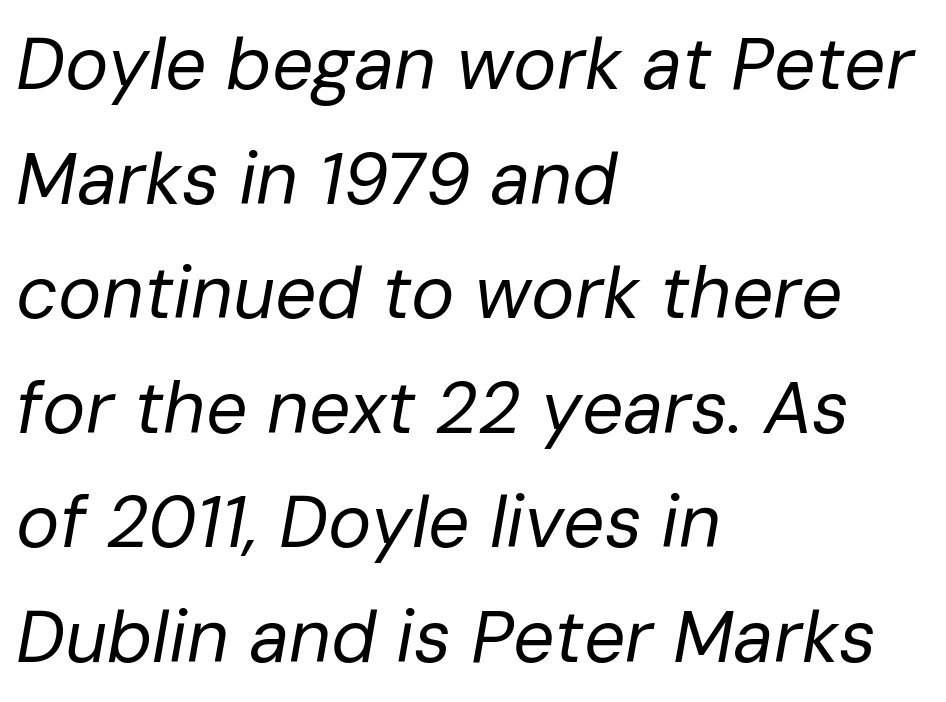
Letters have the restrained weight of plain body copy at most. Do the characters align in a grid? No, the font is proportional. Slanted lettering throughout. The foot of each line stays bare and open. Is the block centered? No — it sits flush against the left margin.
